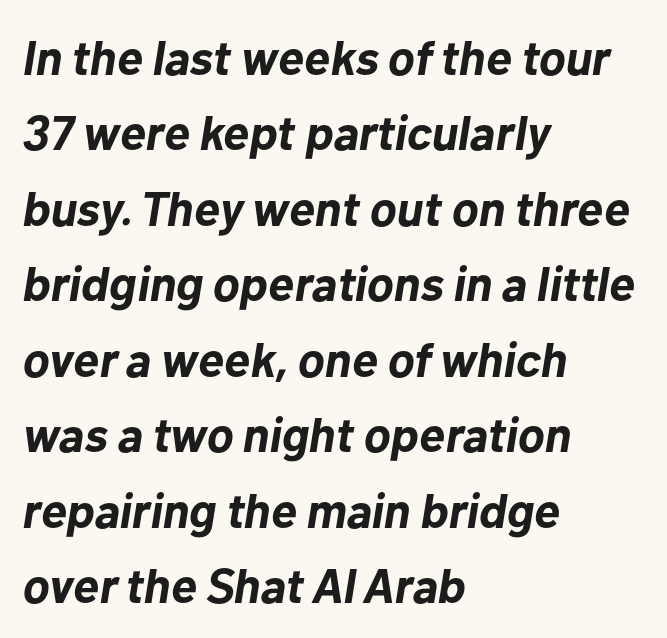
Does the leading feel generous? No, just average. You could call the tracking neutral — neither tight nor loose. It's the slanting kind of type. The text block is weighted toward the left margin, trailing off unevenly rightward. Pretty heavy lettering here — definitely bold. Here the designer chose a conventional face with non-uniform glyph widths.
